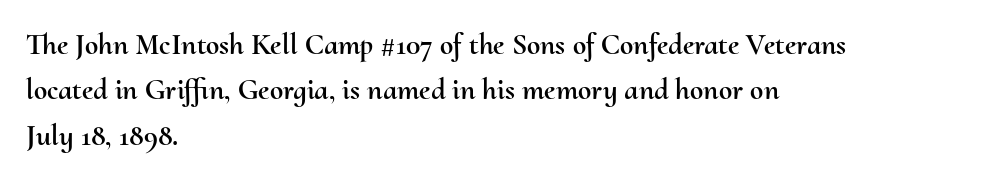
{"italic": "no", "width": "normal", "stroke_contrast": "medium", "x_height": "small", "monospaced": "no", "underline": "no", "align": "left", "line_spacing": "normal", "line_spacing_ratio": 1.51, "letter_spacing": "normal", "letter_spacing_em": 0.0, "glyph_px": 30}
